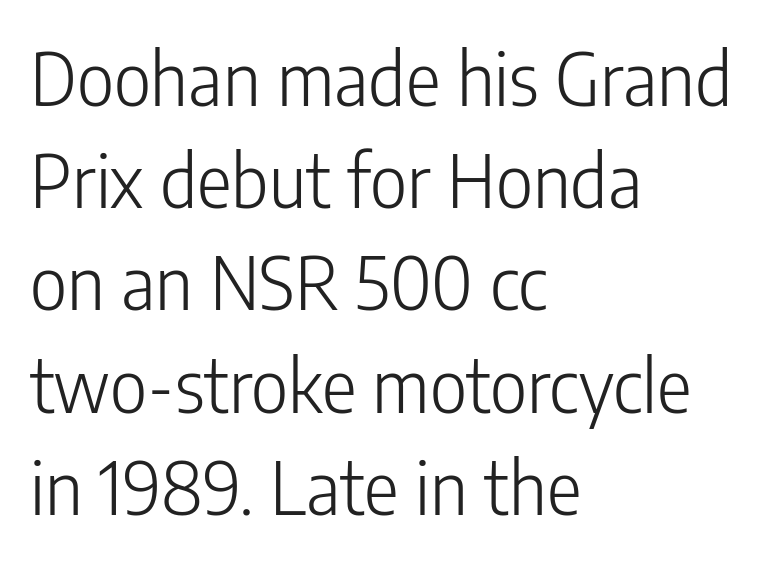
The image shows 73 px light, condensed sans-serif type, upright; set left-aligned, normal line spacing (1.4x), normal letter spacing, not underlined; low stroke contrast and a medium x-height.
